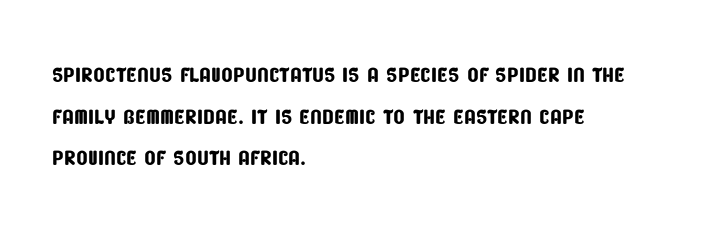
Letters rest on an invisible, unmarked baseline. These lines are set flush left with a ragged right edge. Regular leading. How are the letters spaced? Ordinarily, with no added tracking.
